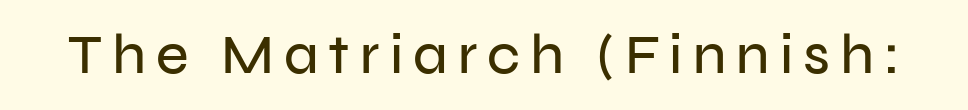
The image shows 56 px sans-serif type, upright; set not underlined; low stroke contrast and a medium x-height.
